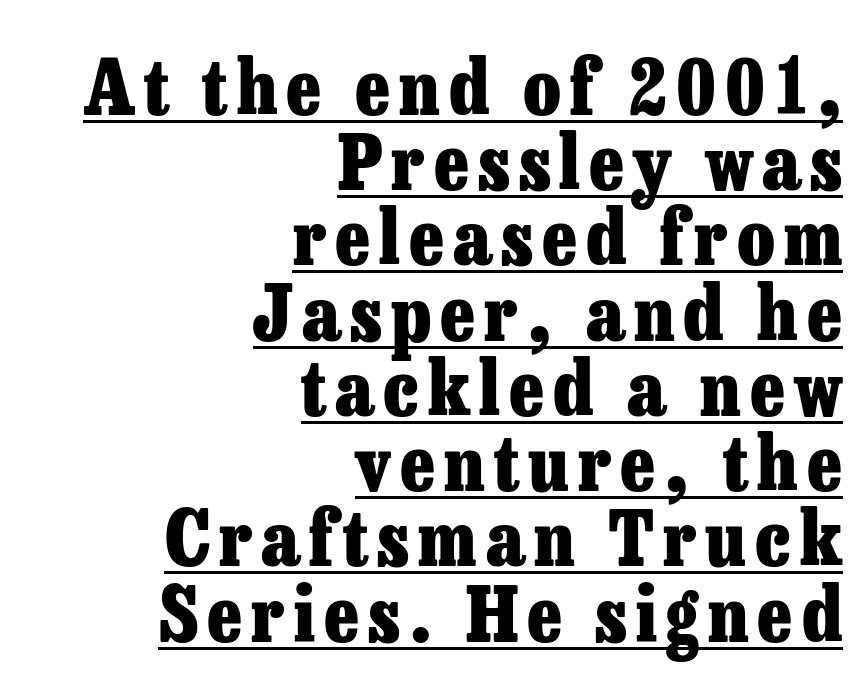
Italic? Not at all — the glyphs are vertical. Does the copy run flush right? Yes — the right margin is perfectly even. Leading: reduced. The passage shown is underscored from start to finish.
